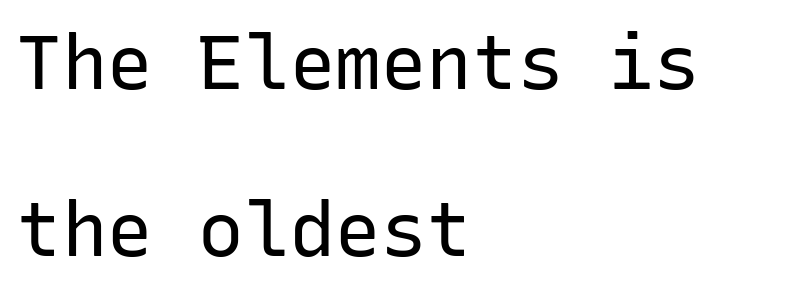
Q: Is the text bold? A: No.
Q: Is the text italic (slanted)? A: No, it is upright.
Q: Is the typeface a serif or a sans-serif typeface? A: Sans-serif.
Q: Is the text underlined? A: No.
Q: How is the paragraph aligned? A: Left-aligned.
Q: Is the spacing between letters normal or unusually wide? A: Normal.
Q: Is the spacing between lines tight, normal or loose? A: Loose.
Q: Width (condensed, normal, or wide)? A: Normal.
Q: Stroke contrast? A: Low.
Q: x-height? A: Medium.
Q: Monospaced? A: Yes.
